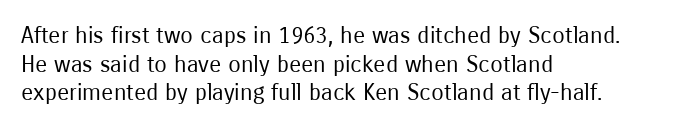
Q: Is the text bold? A: No.
Q: Is the text italic (slanted)? A: No, it is upright.
Q: Is the text underlined? A: No.
Q: How is the paragraph aligned? A: Left-aligned.
Q: Is the spacing between letters normal or unusually wide? A: Normal.
